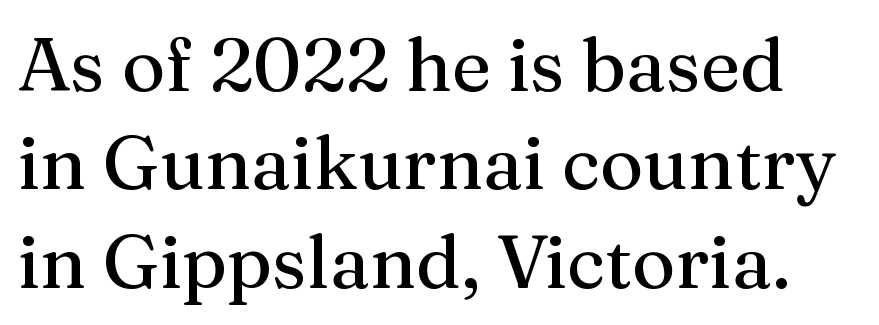
Normally led — the rows are evenly, conventionally spaced. Any mark beneath the type? The region is blank. Spacing verdict: proportional, widths tailored to each character. Is there any slant? The stems are plumb. The line texture is even and compact thanks to regular tracking. The type family on display is of the serif kind.
